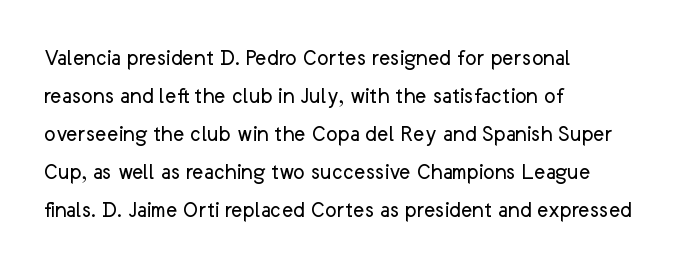
The image shows 24 px text type, upright; set left-aligned, normal line spacing (1.58x), normal letter spacing, not underlined.
